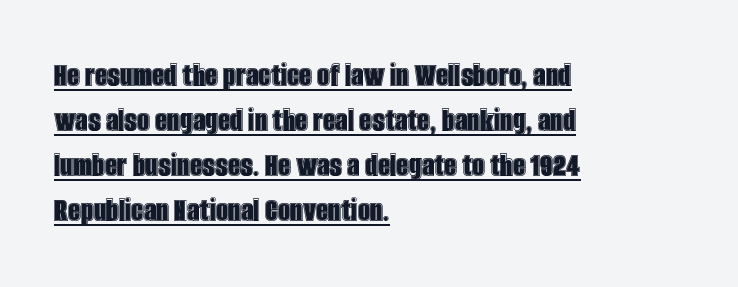
{"italic": "no", "width": "condensed", "x_height": "large", "monospaced": "no", "underline": "yes", "align": "left", "line_spacing": "normal", "line_spacing_ratio": 1.29, "letter_spacing": "normal", "letter_spacing_em": 0.0, "glyph_px": 35}
